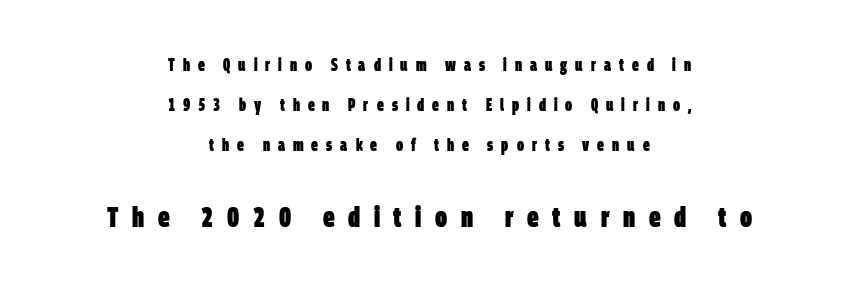
The space beneath each line is pristine and unruled. The tracking jumps out immediately: characters are airy and widely separated. The rag falls on both sides of this text block equally. The passage shown is typed in a proportional face where columns would drift.
